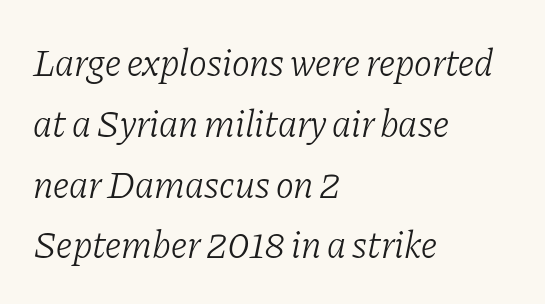
{"serif": "yes", "italic": "yes", "lean": "right", "slant_degrees": 11, "bold": "no", "weight": "light", "width": "normal", "stroke_contrast": "low", "x_height": "medium", "monospaced": "no", "underline": "no", "align": "left", "line_spacing": "normal", "line_spacing_ratio": 1.6, "letter_spacing": "normal", "letter_spacing_em": 0.0, "glyph_px": 38}
